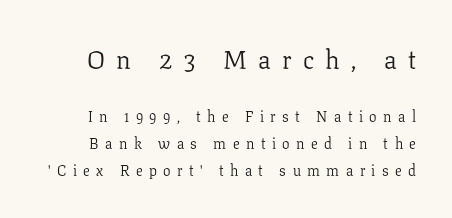
Q: Is the text bold? A: No.
Q: Is the text italic (slanted)? A: No, it is upright.
Q: Is the text underlined? A: No.
Q: Is the spacing between letters normal or unusually wide? A: Unusually wide.
Q: Which block of text is set in a larger size, the first (top) or the second (bottom)? A: The first (top) one.
